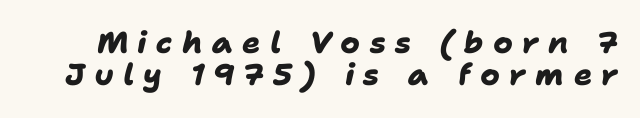
Q: Is the text bold? A: Yes.
Q: Is the typeface a serif or a sans-serif typeface? A: Sans-serif.
Q: Is the text underlined? A: No.
Q: Is the spacing between letters normal or unusually wide? A: Unusually wide.
Q: Is the spacing between lines tight, normal or loose? A: Tight.
Q: Width (condensed, normal, or wide)? A: Normal.
Q: Stroke contrast? A: Low.
Q: x-height? A: Medium.
Q: Monospaced? A: No.
